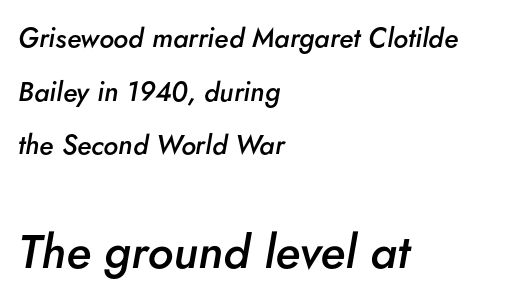
Caption: upper text group reduced, lower text group enlarged. Alignment: flush left. Check the space under the baseline: it is left empty. Line spacing here is loose.
